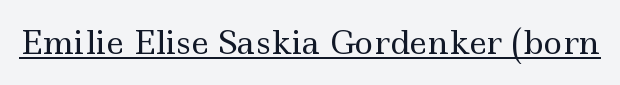
Q: Is the text bold? A: No.
Q: Is the text italic (slanted)? A: No, it is upright.
Q: Is the typeface a serif or a sans-serif typeface? A: Serif.
Q: Is the text underlined? A: Yes.
Q: Is the spacing between letters normal or unusually wide? A: Normal.
Q: Width (condensed, normal, or wide)? A: Wide.
Q: x-height? A: Small.
Q: Monospaced? A: No.
